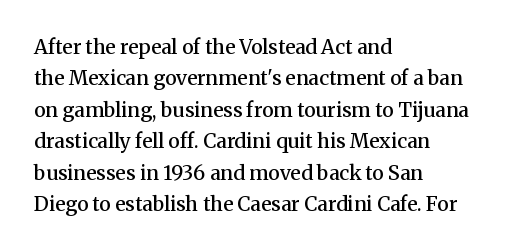
The characters look somewhat weighty, a semibold short of true bold. The passage shown is not underscored anywhere. Tall strokes in this sample are plumb rather than angled. Observe the ordinary spacing: letters are neighbours, not strangers.
